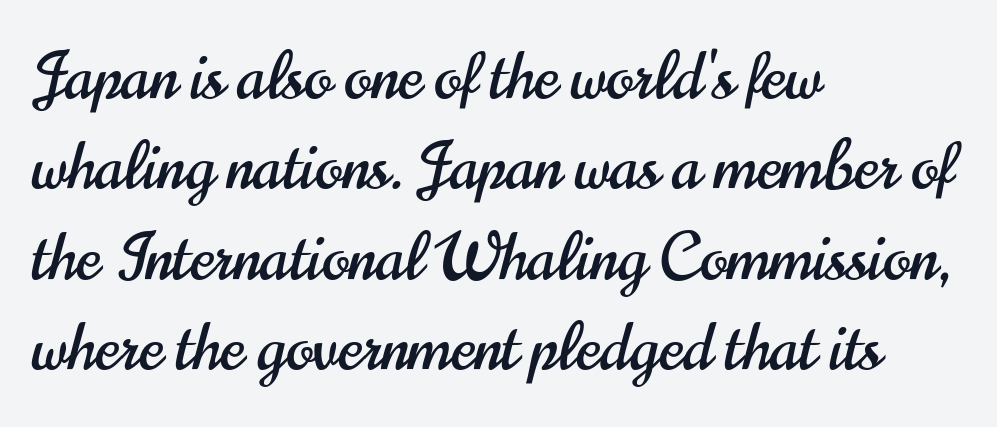
The image shows 65 px condensed sans-serif type; set left-aligned, normal line spacing (1.39x), normal letter spacing, not underlined; high stroke contrast and a small x-height.
